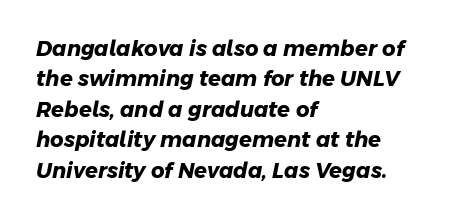
The image shows 21 px bold type; set left-aligned, normal line spacing (1.45x), normal letter spacing, not underlined.
